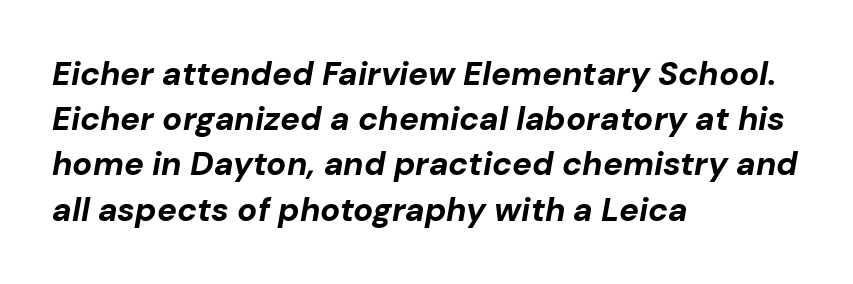
The image shows 33 px bold type, italic (leaning right); set left-aligned, normal line spacing (1.37x), normal letter spacing, not underlined; low stroke contrast and a medium x-height.
